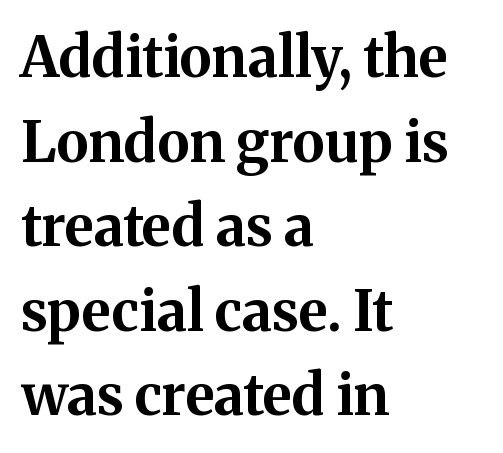
A typesetter would call this proportional, since set widths differ per character. Tall strokes in this sample are plumb rather than angled. These lines carry a lot of weight — the face is fully bold. The string is rendered with underlining switched off.
